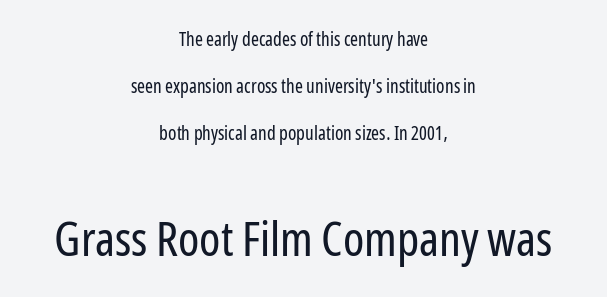
The image shows 48 px regular-weight, condensed sans-serif type, upright; set centered, loose line spacing (2.47x), normal letter spacing, not underlined; the second (bottom) block is 2.53x larger; low stroke contrast and a medium x-height.
